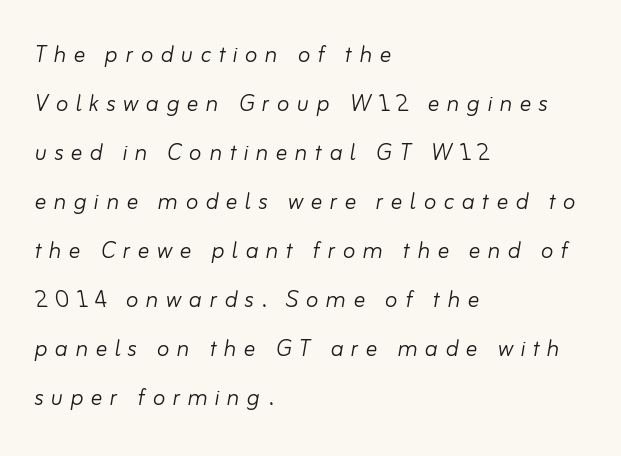
Q: Is the text bold? A: No.
Q: Is the text italic (slanted)? A: Yes, it leans right by about 10 degrees.
Q: Is the text underlined? A: No.
Q: How is the paragraph aligned? A: Left-aligned.
Q: Is the spacing between letters normal or unusually wide? A: Unusually wide.
Q: Is the spacing between lines tight, normal or loose? A: Normal.
Q: Width (condensed, normal, or wide)? A: Normal.
Q: Stroke contrast? A: Low.
Q: x-height? A: Small.
Q: Monospaced? A: No.
